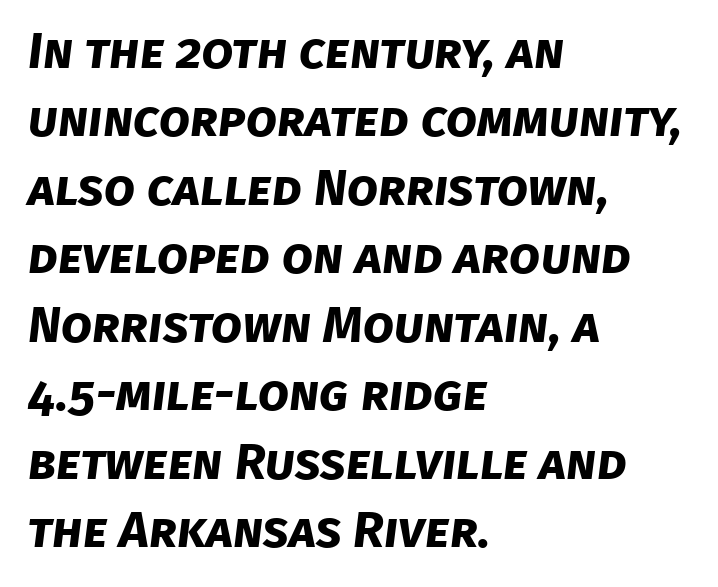
Q: Is the text bold? A: Yes.
Q: Is the typeface a serif or a sans-serif typeface? A: Sans-serif.
Q: Is the text underlined? A: No.
Q: How is the paragraph aligned? A: Left-aligned.
Q: Is the spacing between letters normal or unusually wide? A: Normal.
Q: Is the spacing between lines tight, normal or loose? A: Normal.
Q: Width (condensed, normal, or wide)? A: Normal.
Q: Stroke contrast? A: Low.
Q: x-height? A: Large.
Q: Monospaced? A: No.
